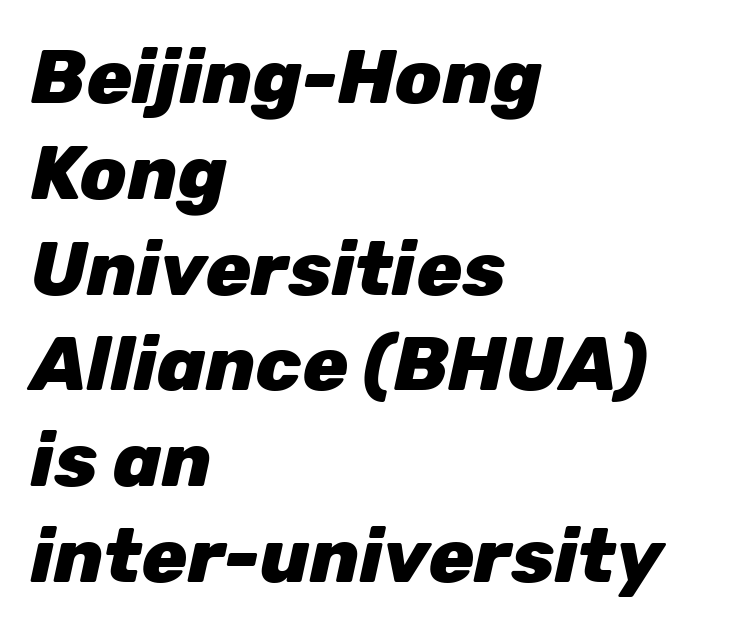
The rendering uses natural spacing where letterforms have individual widths. These lines carry a lot of weight — the face is fully bold. No extra tracking has been applied to these lines. All the whitespace from short lines collects on the right. In terms of posture, this sample is oblique. The space directly below the letters is spotless.
